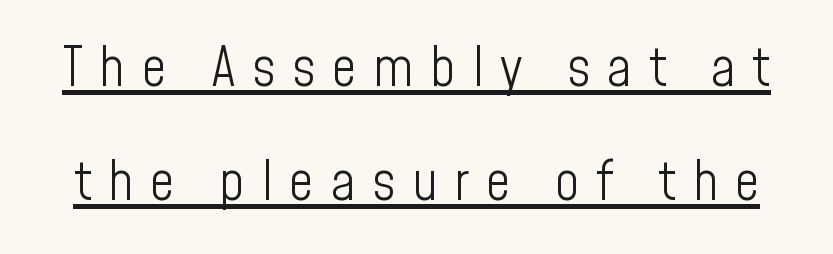
The strokes are not fattened; the text isn't bold. Here the designer chose a conventional face with non-uniform glyph widths. Every word sits above its own underline. The line texture is sparse and dotted thanks to wide tracking. Italic: no, the glyphs are upright roman. To sum up the face: it is a sans, with no serifs.
